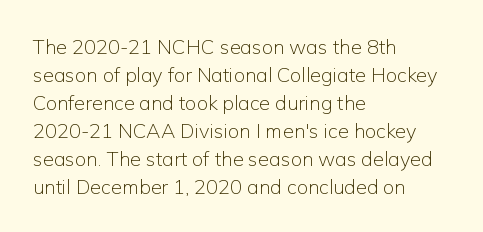
The image shows 20 px text type, upright; set left-aligned, normal line spacing (1.4x), normal letter spacing, not underlined.
